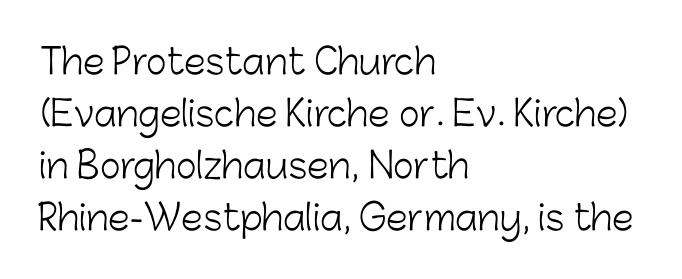
The image shows 35 px light sans-serif type, upright; set left-aligned, normal line spacing (1.49x), normal letter spacing, not underlined; low stroke contrast and a medium x-height.
